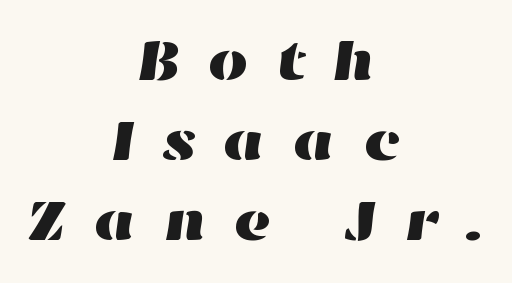
The image shows 58 px wide type; set centered, normal line spacing (1.38x), unusually wide letter spacing (+0.46 em), not underlined; high stroke contrast and a medium x-height.
